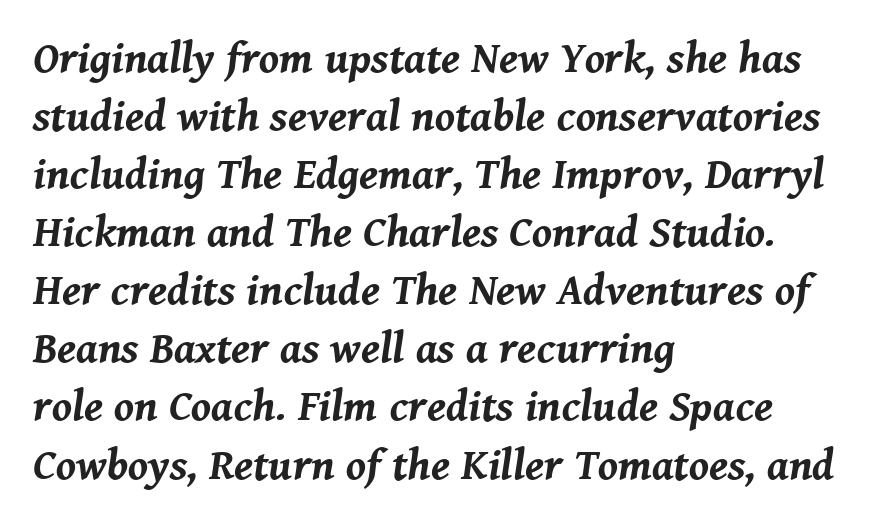
Q: Is the text bold? A: Yes.
Q: Is the text italic (slanted)? A: Yes, it leans right by about 8 degrees.
Q: Is the text underlined? A: No.
Q: How is the paragraph aligned? A: Left-aligned.
Q: Is the spacing between letters normal or unusually wide? A: Normal.
Q: Is the spacing between lines tight, normal or loose? A: Normal.
Q: Width (condensed, normal, or wide)? A: Normal.
Q: Stroke contrast? A: Medium.
Q: x-height? A: Medium.
Q: Monospaced? A: No.
